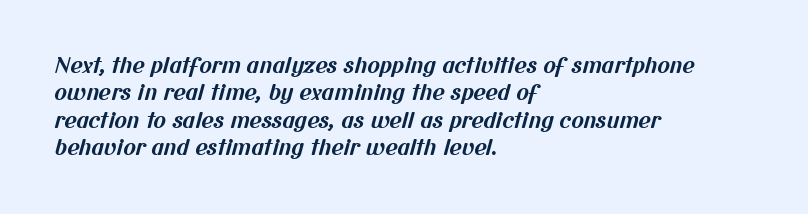
These lines sit exactly where default settings would place them. A typesetter would call this zero additional tracking. The typesetter chose a ragged-right arrangement here. How heavy is the stroke? Heavy — this is a bold.
